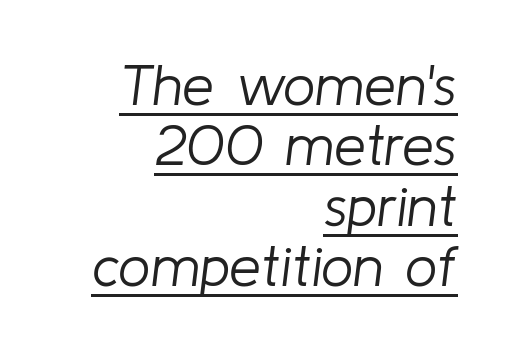
Q: Is the text bold? A: No.
Q: Is the text italic (slanted)? A: Yes, it leans right by about 8 degrees.
Q: Is the text underlined? A: Yes.
Q: How is the paragraph aligned? A: Right-aligned.
Q: Is the spacing between letters normal or unusually wide? A: Normal.
Q: Is the spacing between lines tight, normal or loose? A: Tight.
Q: Width (condensed, normal, or wide)? A: Normal.
Q: Stroke contrast? A: Low.
Q: x-height? A: Medium.
Q: Monospaced? A: No.
